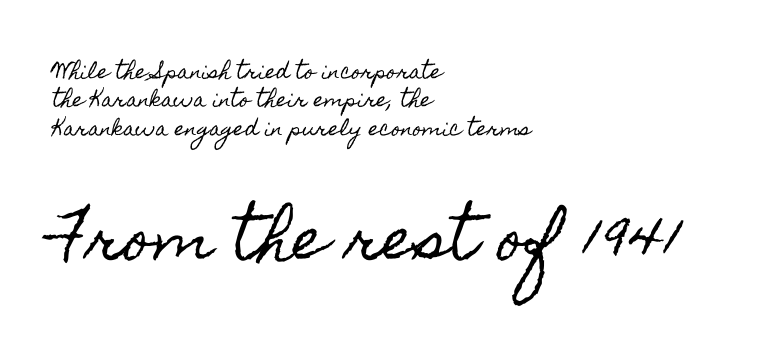
Q: Is the text italic (slanted)? A: Yes.
Q: Is the text underlined? A: No.
Q: How is the paragraph aligned? A: Left-aligned.
Q: Is the spacing between letters normal or unusually wide? A: Normal.
Q: Is the spacing between lines tight, normal or loose? A: Normal.
Q: Which block of text is set in a larger size, the first (top) or the second (bottom)? A: The second (bottom) one.
Q: Width (condensed, normal, or wide)? A: Condensed.
Q: x-height? A: Small.
Q: Monospaced? A: No.
